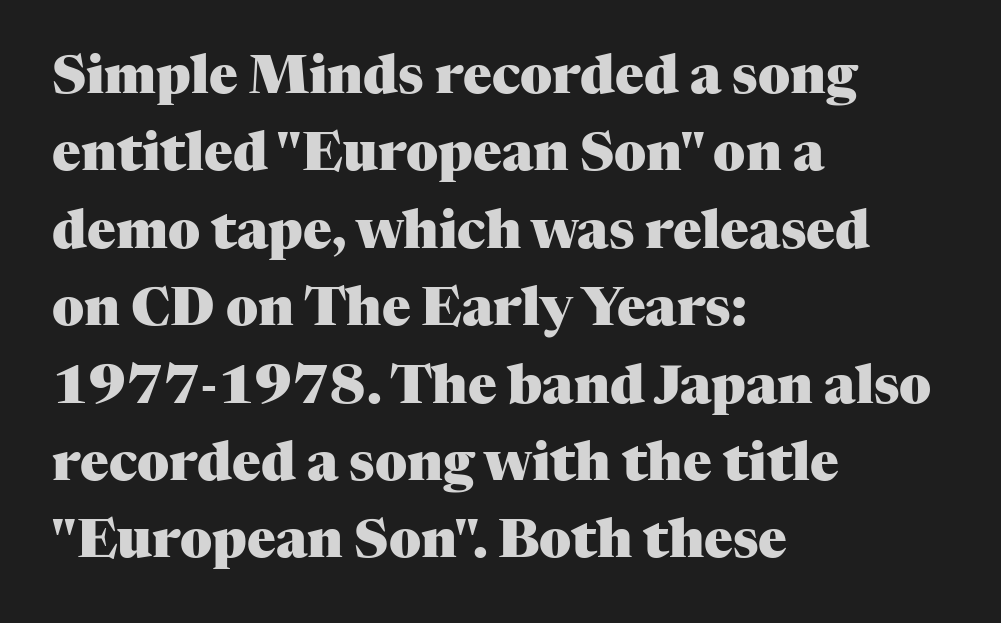
The image shows 53 px heavy serif type, upright; set left-aligned, normal line spacing (1.46x), normal letter spacing, not underlined; medium stroke contrast and a medium x-height.
